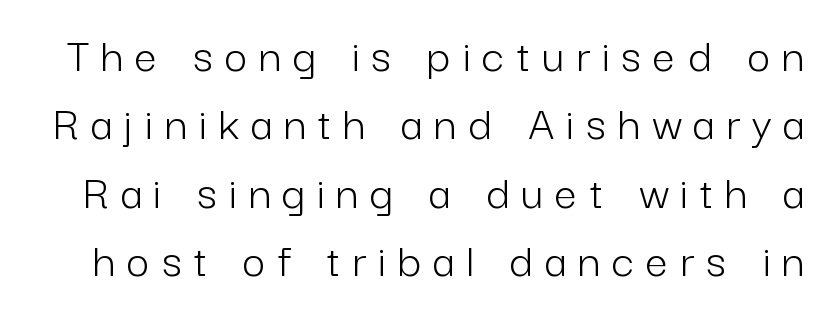
The weight would be labelled regular, book, light, or lighter still. Each word looks stretched out because of the extra space between its letters. The passage shown is typed in a proportional face where columns would drift. The line-height multiplier appears to be the usual default. Characters remain perfectly vertical along every line.
